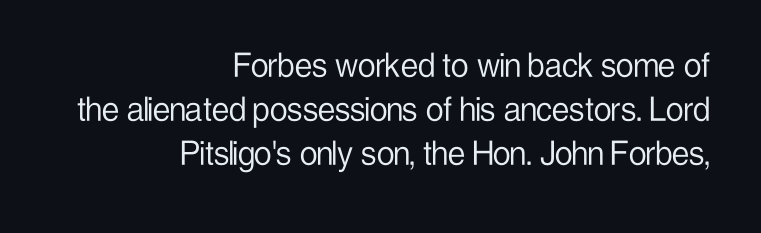
{"serif": "no", "italic": "no", "bold": "no", "weight": "light", "width": "condensed", "stroke_contrast": "low", "x_height": "medium", "monospaced": "no", "underline": "no", "align": "right", "line_spacing": "tight", "line_spacing_ratio": 1.13, "letter_spacing": "normal", "letter_spacing_em": 0.0, "glyph_px": 39}
